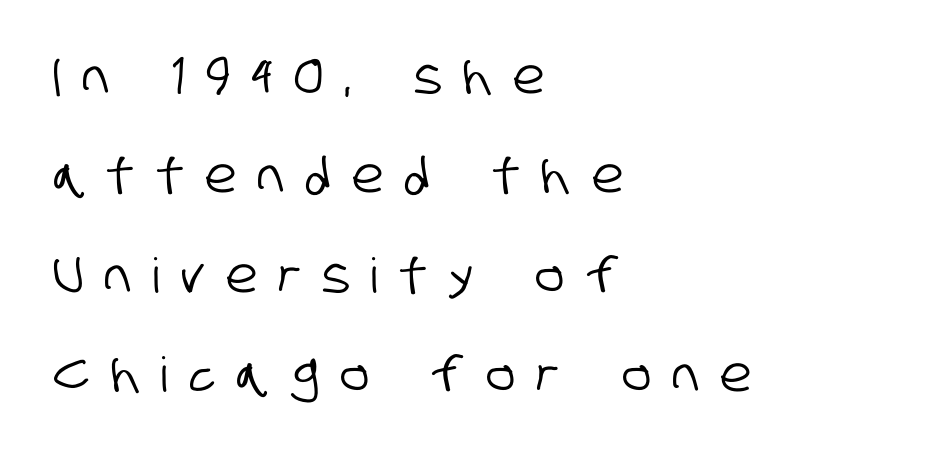
Q: Is the typeface a serif or a sans-serif typeface? A: Sans-serif.
Q: Is the text underlined? A: No.
Q: How is the paragraph aligned? A: Left-aligned.
Q: Is the spacing between letters normal or unusually wide? A: Unusually wide.
Q: Is the spacing between lines tight, normal or loose? A: Loose.
Q: Width (condensed, normal, or wide)? A: Condensed.
Q: Stroke contrast? A: Low.
Q: x-height? A: Large.
Q: Monospaced? A: No.
